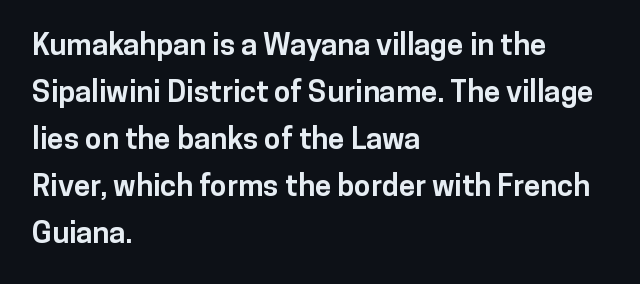
Q: Is the text bold? A: Yes.
Q: Is the text italic (slanted)? A: No, it is upright.
Q: Is the typeface a serif or a sans-serif typeface? A: Sans-serif.
Q: Is the text underlined? A: No.
Q: How is the paragraph aligned? A: Left-aligned.
Q: Is the spacing between letters normal or unusually wide? A: Normal.
Q: Is the spacing between lines tight, normal or loose? A: Normal.
Q: Width (condensed, normal, or wide)? A: Normal.
Q: Stroke contrast? A: Low.
Q: x-height? A: Medium.
Q: Monospaced? A: No.
